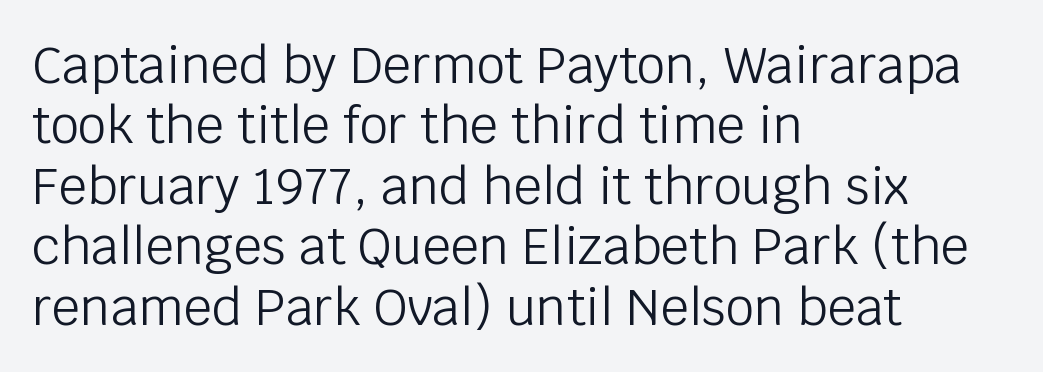
Caption: standard tracking, unaltered. This is the regular roman posture of the typeface. No letter is thick-stroked: the sample isn't bold. Stroke terminals: plain, sans-serif. Typeset ragged right — the left edge is the straight one.
